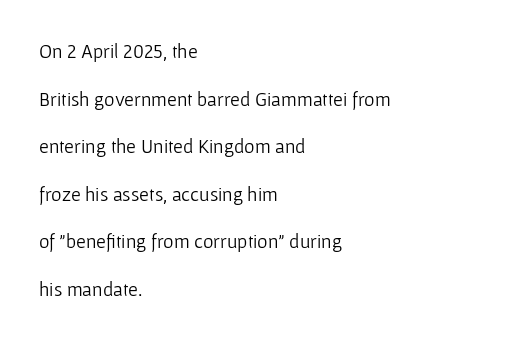
Widely set lines give the paragraph a tall, airy silhouette. Quick note: not italic, upright. No chunkiness to these letters — they're not bold. Letters rest on an invisible, unmarked baseline. Notice how the passage keeps a crisp vertical edge on the left only. Look at the tracking — it's just the regular setting, nothing added.
